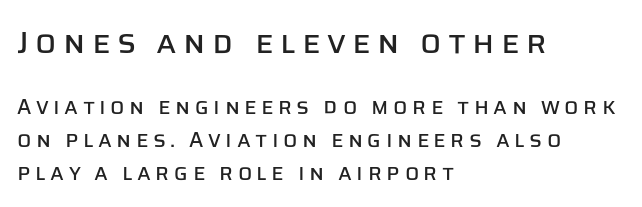
The space between consecutive lines is moderate. Line beginnings align vertically; line endings do not. Here the designer chose a conventional face with non-uniform glyph widths. The font's upright variant was chosen for this text.
